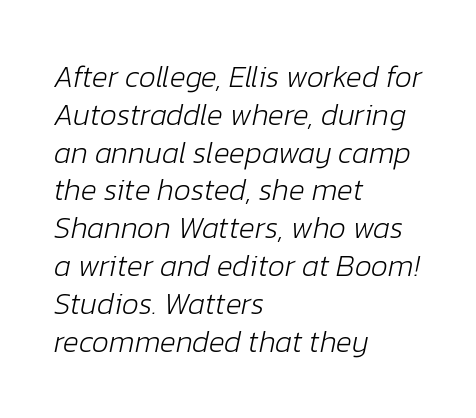
These lines stack with their left ends in a neat column. Letter spacing: default. Here the designer chose a conventional face with non-uniform glyph widths. The words here are not underlined. You can tell it's italic because the verticals aren't actually vertical.
